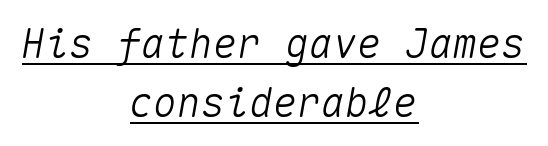
{"italic": "yes", "lean": "right", "slant_degrees": 10, "width": "normal", "stroke_contrast": "medium", "x_height": "medium", "monospaced": "yes", "underline": "yes", "align": "center", "line_spacing": "normal", "line_spacing_ratio": 1.47, "letter_spacing": "normal", "letter_spacing_em": 0.0, "glyph_px": 40}
